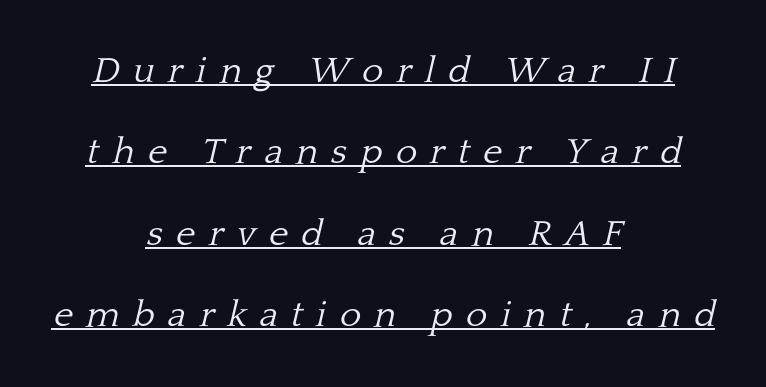
{"serif": "yes", "italic": "yes", "lean": "right", "slant_degrees": 13, "bold": "no", "weight": "light", "width": "normal", "stroke_contrast": "low", "x_height": "medium", "monospaced": "no", "underline": "yes", "align": "center", "line_spacing": "loose", "line_spacing_ratio": 2.2, "letter_spacing": "wide", "letter_spacing_em": 0.35, "glyph_px": 37}
